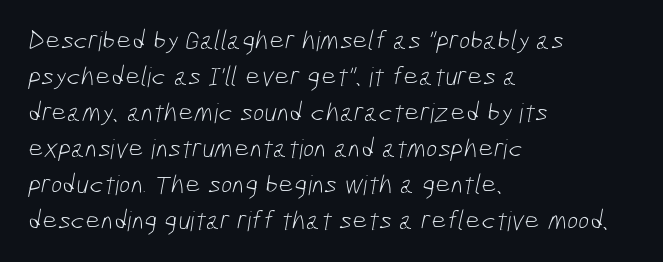
Q: Is the text bold? A: No.
Q: Is the text underlined? A: No.
Q: How is the paragraph aligned? A: Left-aligned.
Q: Is the spacing between letters normal or unusually wide? A: Normal.
Q: Is the spacing between lines tight, normal or loose? A: Normal.
